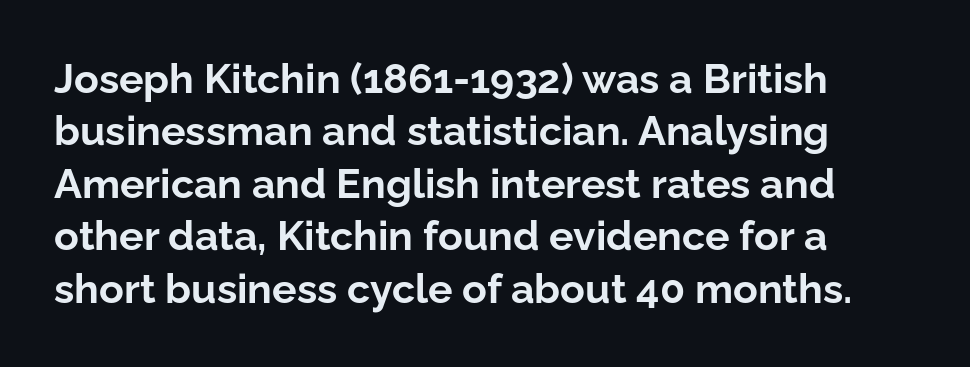
Q: Is the text bold? A: Yes.
Q: Is the text italic (slanted)? A: No, it is upright.
Q: Is the typeface a serif or a sans-serif typeface? A: Sans-serif.
Q: Is the text underlined? A: No.
Q: How is the paragraph aligned? A: Left-aligned.
Q: Is the spacing between letters normal or unusually wide? A: Normal.
Q: Is the spacing between lines tight, normal or loose? A: Normal.
Q: Width (condensed, normal, or wide)? A: Normal.
Q: Stroke contrast? A: Low.
Q: x-height? A: Medium.
Q: Monospaced? A: No.
